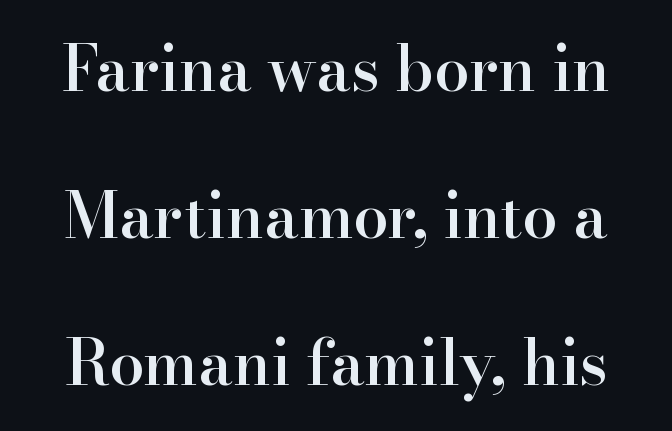
You could not count columns in this text — the font is proportionally spaced. These lines are composed in type with serifs. There is no visible air inserted between adjacent glyphs. The type sits square on the baseline with zero lean.
